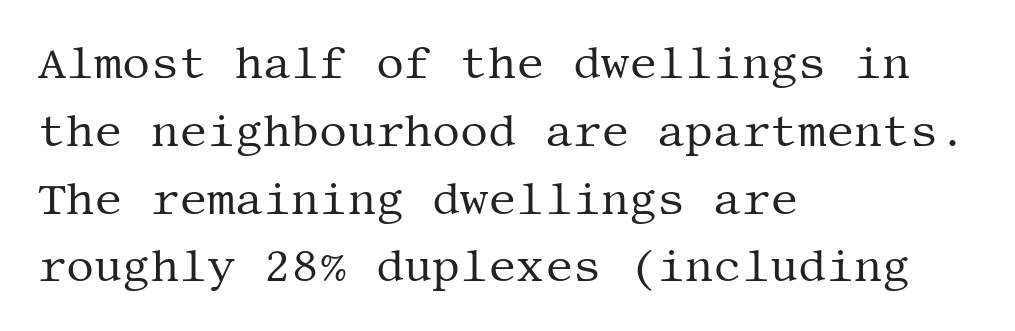
These lines keep a tight, regular rhythm from letter to letter. In terms of leading, this rendering sits right in the middle. A serif font was chosen for this passage. Bold? No — there's no thickening of the strokes.
